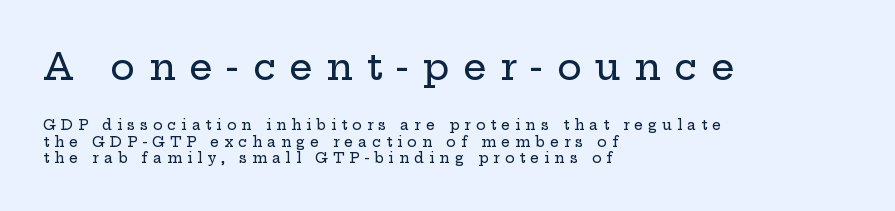
{"serif": "yes", "italic": "no", "width": "wide", "stroke_contrast": "low", "x_height": "medium", "monospaced": "no", "underline": "no", "align": "left", "line_spacing_ratio": 1.18, "letter_spacing": "wide", "letter_spacing_em": 0.36, "larger_block": "first", "size_ratio": 2.64, "glyph_px": 37}
